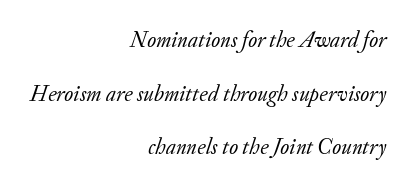
The image shows 22 px text type, italic (leaning right); set right-aligned, loose line spacing (2.44x), normal letter spacing, not underlined.
